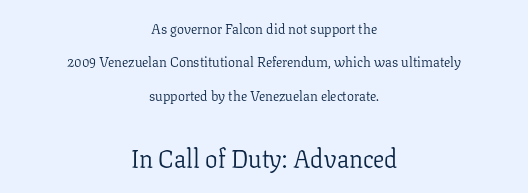
The image shows 25 px text type, upright; set centered, loose line spacing (2.39x), normal letter spacing, not underlined; the second (bottom) block is 1.79x larger.
